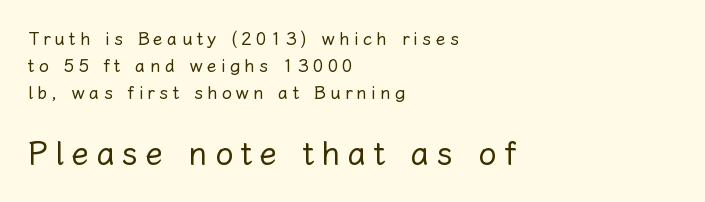
Q: Is the text bold? A: No.
Q: Is the text italic (slanted)? A: No, it is upright.
Q: Is the text underlined? A: No.
Q: How is the paragraph aligned? A: Left-aligned.
Q: Is the spacing between letters normal or unusually wide? A: Unusually wide.
Q: Is the spacing between lines tight, normal or loose? A: Normal.
Q: Which block of text is set in a larger size, the first (top) or the second (bottom)? A: The second (bottom) one.
Q: Width (condensed, normal, or wide)? A: Normal.
Q: Stroke contrast? A: Low.
Q: x-height? A: Medium.
Q: Monospaced? A: No.
